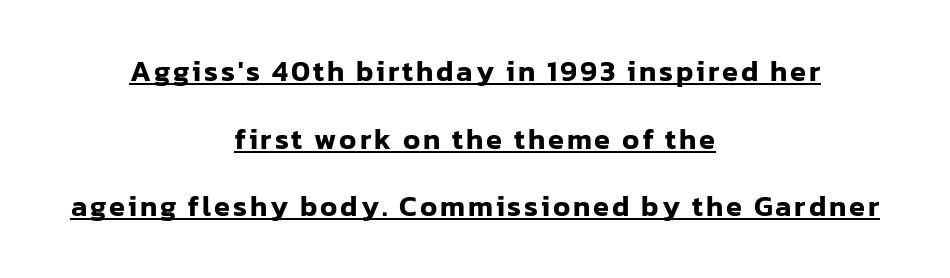
Q: Is the text italic (slanted)? A: No, it is upright.
Q: Is the typeface a serif or a sans-serif typeface? A: Sans-serif.
Q: Is the text underlined? A: Yes.
Q: How is the paragraph aligned? A: Centered.
Q: Is the spacing between lines tight, normal or loose? A: Loose.
Q: Width (condensed, normal, or wide)? A: Normal.
Q: Stroke contrast? A: Low.
Q: x-height? A: Medium.
Q: Monospaced? A: No.
